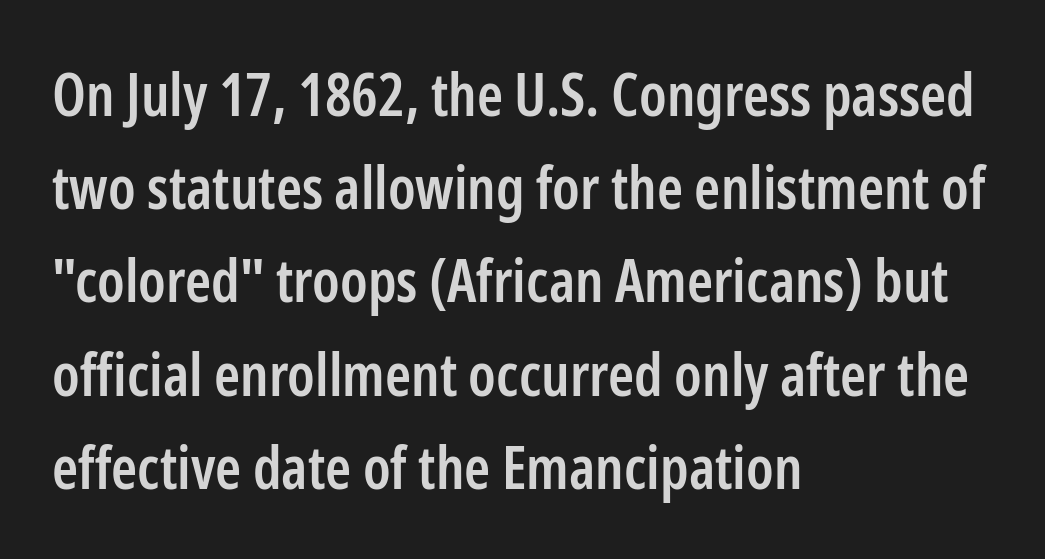
The rendering uses a semibold face; strokes are thickened but not to full bold. The letters advance in unequal steps, a hallmark of proportional type. Type without underlining. The type family on display is of the sans-serif kind. What stands out about the letter spacing? Nothing — it is the standard amount.
